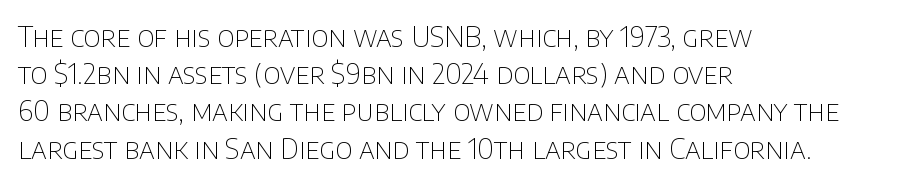
Q: Is the text bold? A: No.
Q: Is the text italic (slanted)? A: No, it is upright.
Q: Is the typeface a serif or a sans-serif typeface? A: Sans-serif.
Q: Is the text underlined? A: No.
Q: How is the paragraph aligned? A: Left-aligned.
Q: Is the spacing between letters normal or unusually wide? A: Normal.
Q: Is the spacing between lines tight, normal or loose? A: Normal.
Q: Width (condensed, normal, or wide)? A: Normal.
Q: Stroke contrast? A: Low.
Q: x-height? A: Large.
Q: Monospaced? A: No.
